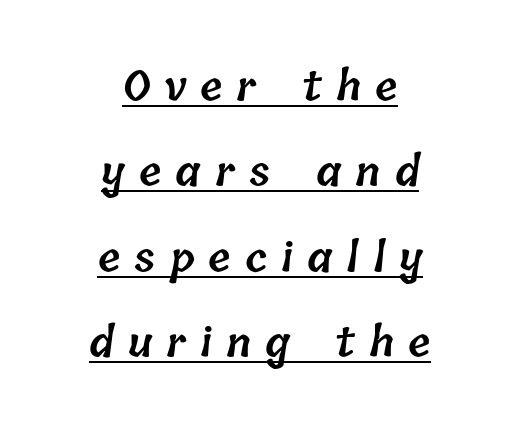
{"bold": "semi", "weight": "semibold", "width": "normal", "stroke_contrast": "low", "x_height": "medium", "monospaced": "no", "underline": "yes", "align": "center", "line_spacing": "loose", "line_spacing_ratio": 2.08, "letter_spacing": "wide", "letter_spacing_em": 0.34, "glyph_px": 41}
